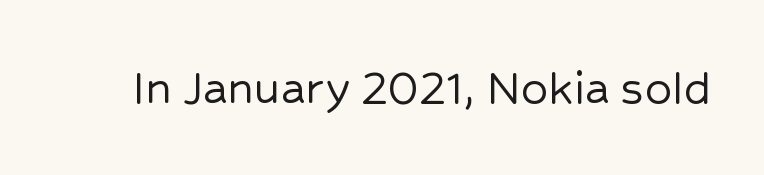
{"serif": "no", "italic": "no", "width": "normal", "stroke_contrast": "low", "x_height": "medium", "monospaced": "no", "underline": "no", "letter_spacing": "normal", "letter_spacing_em": 0.0, "glyph_px": 54}
